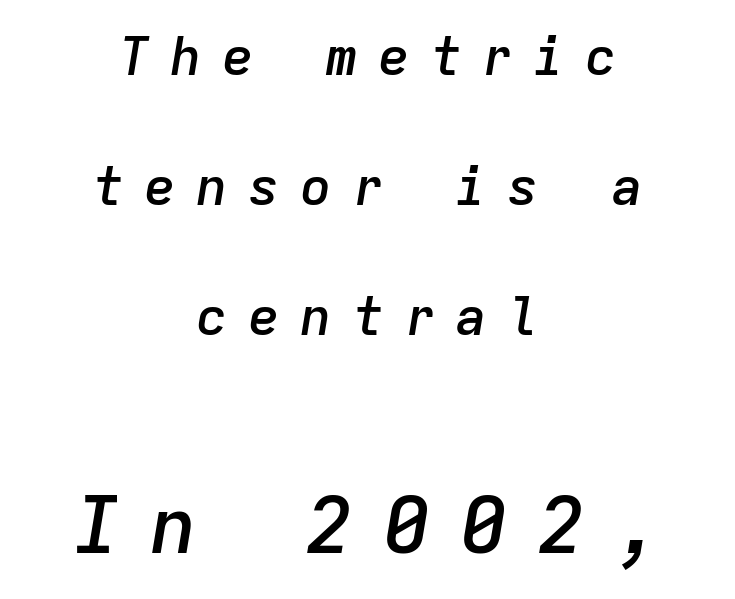
The image shows 79 px semibold type, italic (leaning right), monospaced; set centered, loose line spacing (2.45x), unusually wide letter spacing (+0.38 em), not underlined; the second (bottom) block is 1.49x larger; low stroke contrast and a medium x-height.
